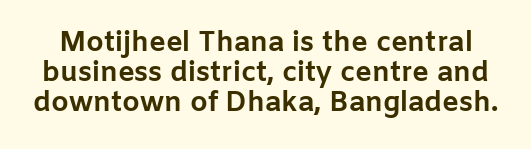
Serif or sans? Sans — the stroke terminals are bare. Notice how the stems are strictly vertical — no italics here. Plain, unruled lines of type. Plenty of ink on the page — the face is bold. The letters sit at their default tracking, neither squeezed nor spread.
